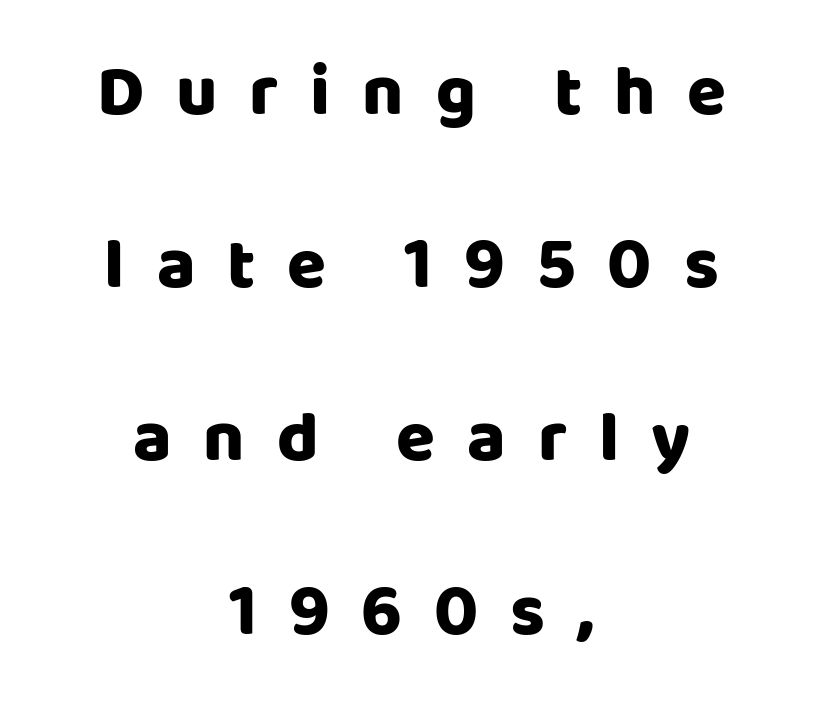
Q: Is the text bold? A: Yes.
Q: Is the text italic (slanted)? A: No, it is upright.
Q: Is the typeface a serif or a sans-serif typeface? A: Sans-serif.
Q: Is the text underlined? A: No.
Q: How is the paragraph aligned? A: Centered.
Q: Is the spacing between letters normal or unusually wide? A: Unusually wide.
Q: Is the spacing between lines tight, normal or loose? A: Loose.
Q: Width (condensed, normal, or wide)? A: Normal.
Q: Stroke contrast? A: Low.
Q: x-height? A: Large.
Q: Monospaced? A: No.
